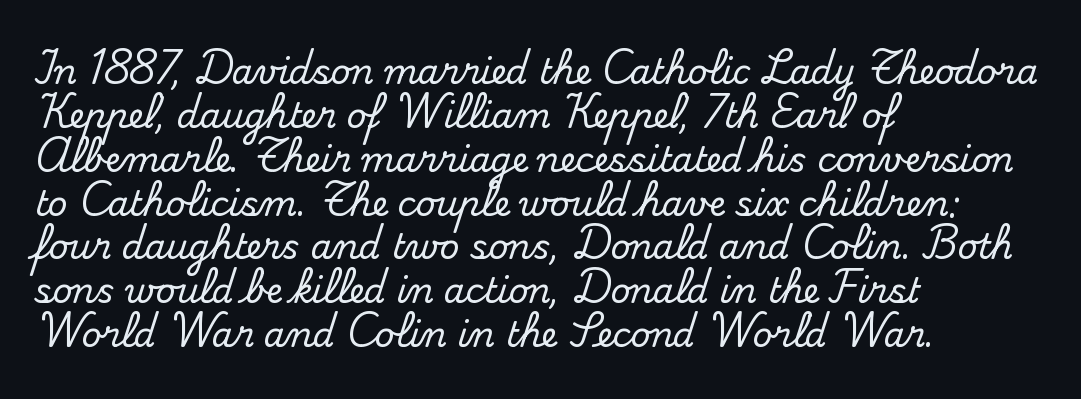
The area under the type is left untouched. The rows are spaced the way most documents space them. Proportional: the letters do not fall into vertical columns.
